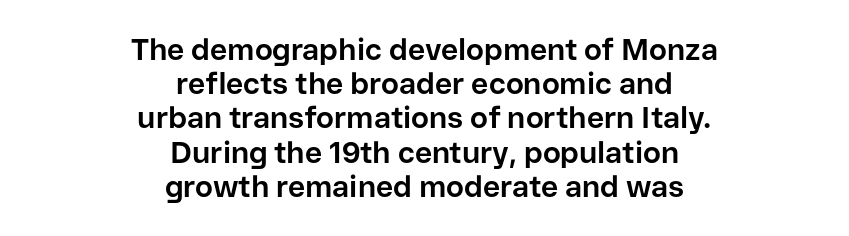
Q: Is the text bold? A: Yes.
Q: Is the text italic (slanted)? A: No, it is upright.
Q: Is the typeface a serif or a sans-serif typeface? A: Sans-serif.
Q: Is the text underlined? A: No.
Q: How is the paragraph aligned? A: Centered.
Q: Is the spacing between letters normal or unusually wide? A: Normal.
Q: Is the spacing between lines tight, normal or loose? A: Tight.
Q: Width (condensed, normal, or wide)? A: Normal.
Q: Stroke contrast? A: Low.
Q: x-height? A: Medium.
Q: Monospaced? A: No.
